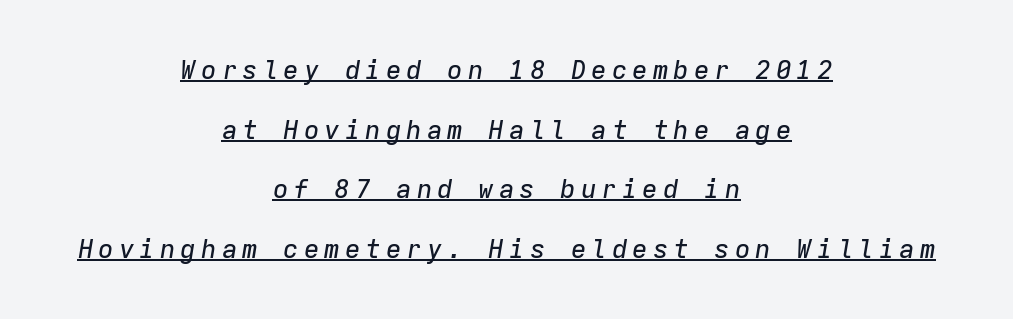
Q: Is the text italic (slanted)? A: Yes, it leans right by about 9 degrees.
Q: Is the text underlined? A: Yes.
Q: How is the paragraph aligned? A: Centered.
Q: Is the spacing between lines tight, normal or loose? A: Loose.
